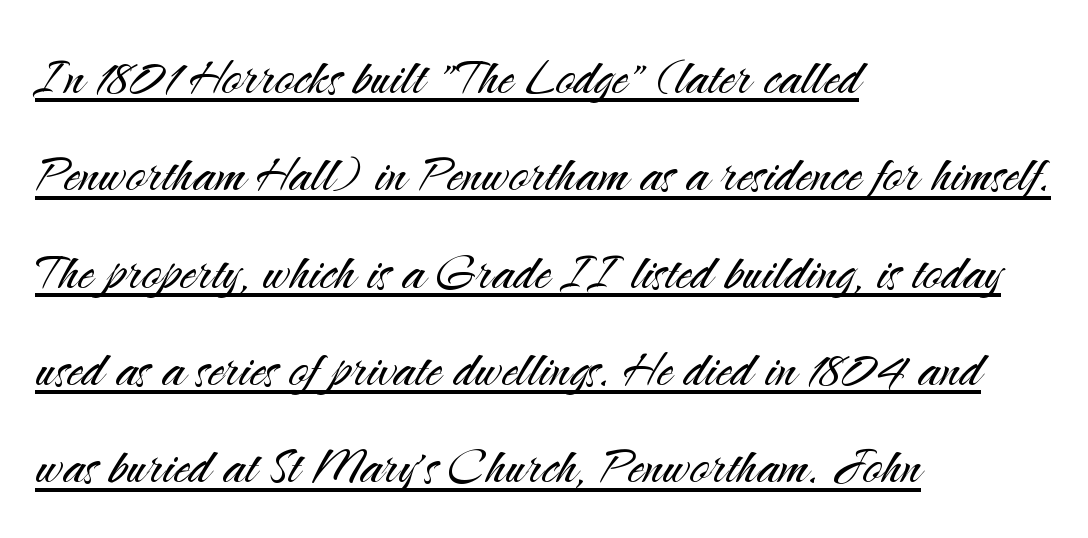
The image shows 64 px light sans-serif type; set left-aligned, normal line spacing (1.52x), normal letter spacing, underlined; medium stroke contrast and a small x-height.
